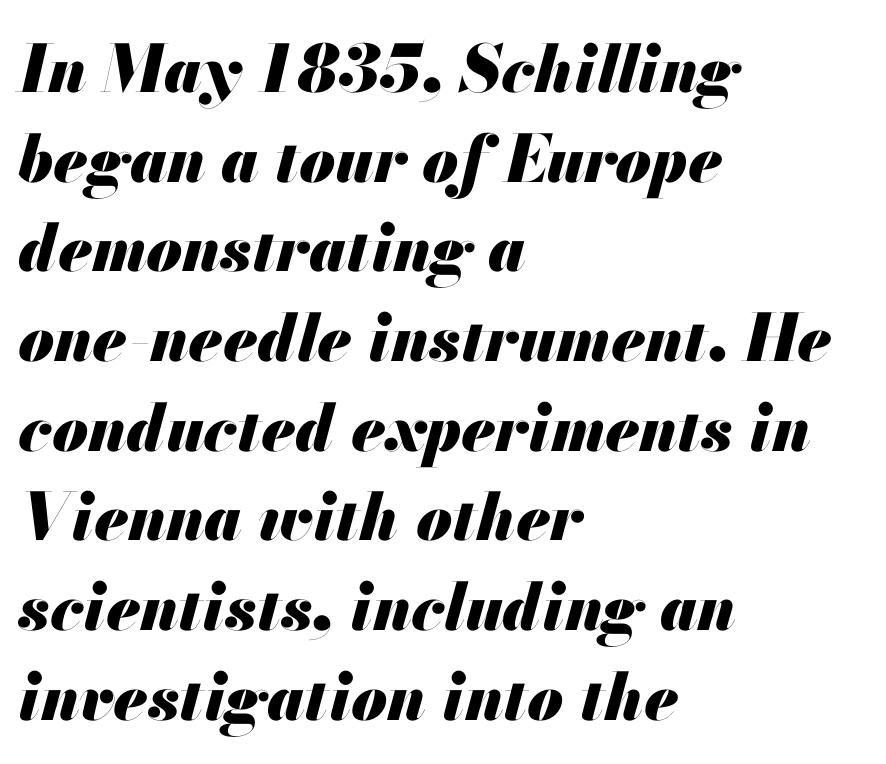
{"italic": "yes", "lean": "right", "slant_degrees": 13, "bold": "yes", "weight": "heavy", "width": "normal", "stroke_contrast": "medium", "x_height": "small", "monospaced": "no", "underline": "no", "align": "left", "line_spacing": "normal", "line_spacing_ratio": 1.38, "letter_spacing": "normal", "letter_spacing_em": 0.0, "glyph_px": 65}
